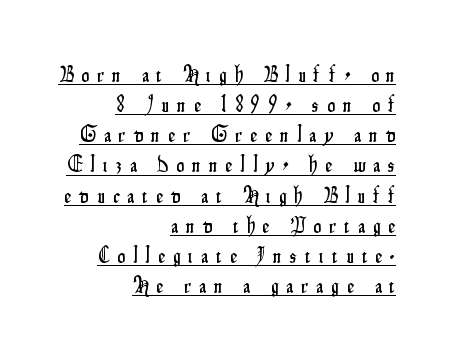
Do the letters lean? They stand straight. Glance below the letters and you will spot a drawn line. The rendering anchors every line to the right-hand side. One glance says typical: line gaps are just what's usual.
